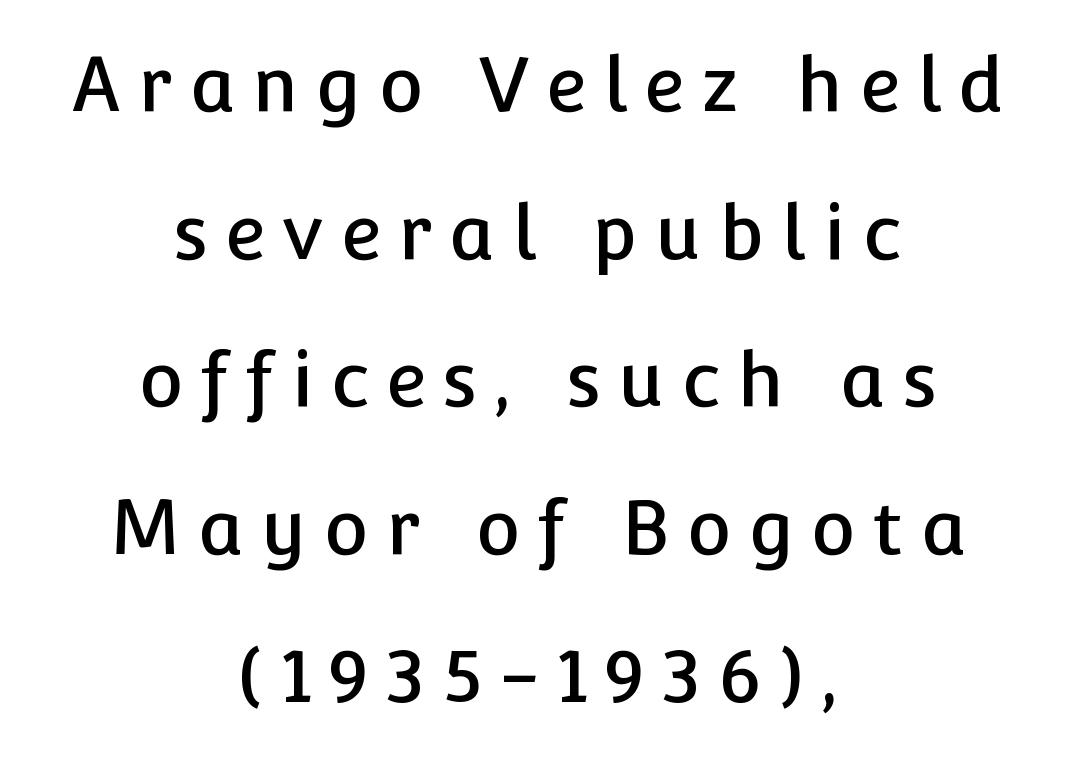
The image shows 75 px sans-serif type, upright; set centered, loose line spacing (1.97x), unusually wide letter spacing (+0.23 em), not underlined; low stroke contrast and a medium x-height.
